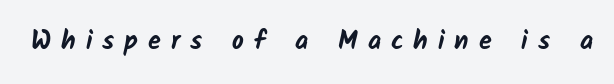
{"bold": "yes", "underline": "no", "letter_spacing": "wide", "letter_spacing_em": 0.38, "glyph_px": 26}
